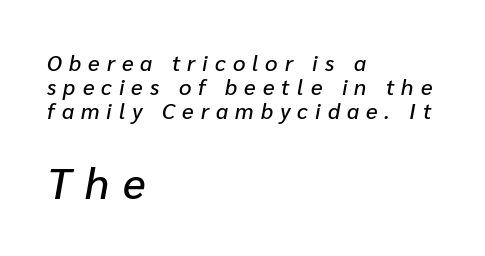
Q: Is the text italic (slanted)? A: Yes, it leans right by about 10 degrees.
Q: Is the text underlined? A: No.
Q: How is the paragraph aligned? A: Left-aligned.
Q: Is the spacing between letters normal or unusually wide? A: Unusually wide.
Q: Is the spacing between lines tight, normal or loose? A: Tight.
Q: Which block of text is set in a larger size, the first (top) or the second (bottom)? A: The second (bottom) one.
Q: Width (condensed, normal, or wide)? A: Normal.
Q: Stroke contrast? A: Low.
Q: x-height? A: Medium.
Q: Monospaced? A: No.
